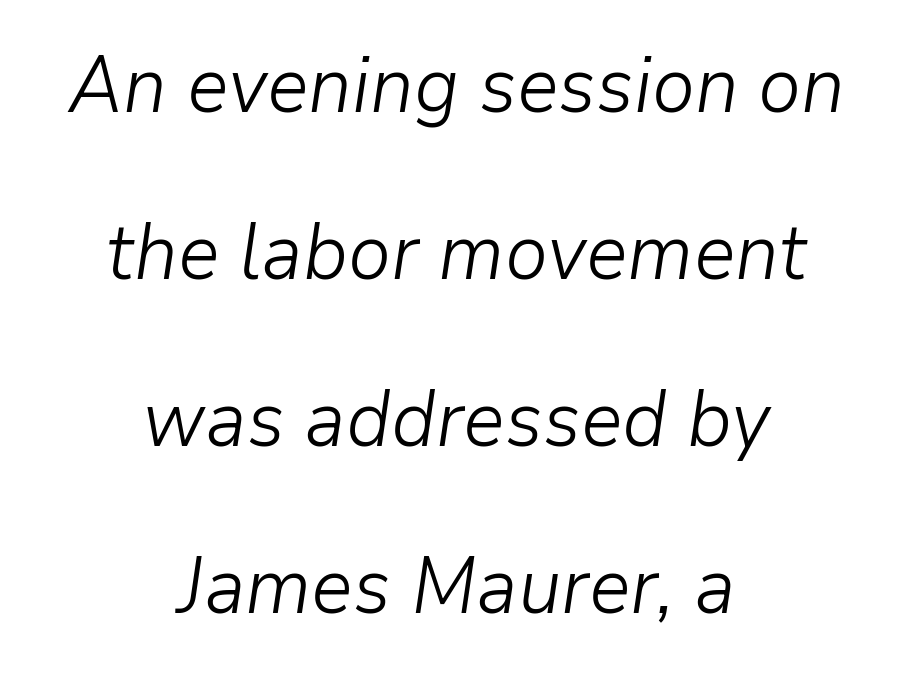
The lines are quadded center. Stroke thickness stays within the range of a standard reading face or lighter. Widely set lines give the paragraph a tall, airy silhouette. Just letters on the line, the space beneath them empty. The axis of the letterforms is tilted away from vertical. Nobody touched the tracking dial on this one.
